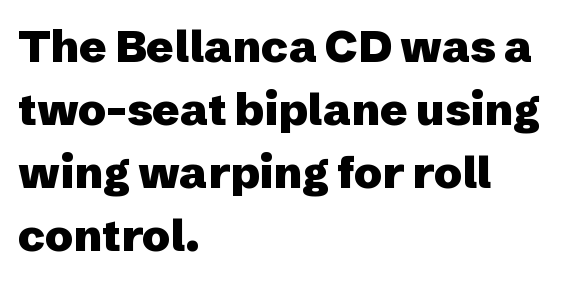
Do the characters align in a grid? No, the font is proportional. A bare baseline throughout the passage. The vertical gap from one line to the next is medium. Does the weight exceed regular? Yes, all the way to bold. Notice how the stems are strictly vertical — no italics here. In terms of letterform style, serifs are entirely absent.
